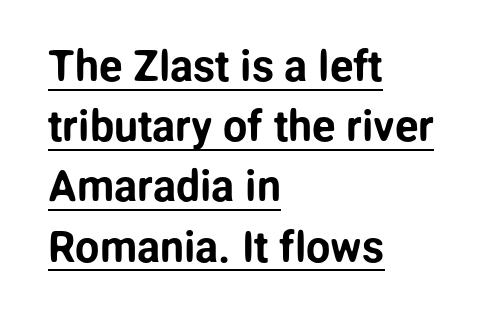
The image shows 43 px sans-serif type, upright; set left-aligned, normal line spacing (1.4x), normal letter spacing, underlined; low stroke contrast and a medium x-height.
